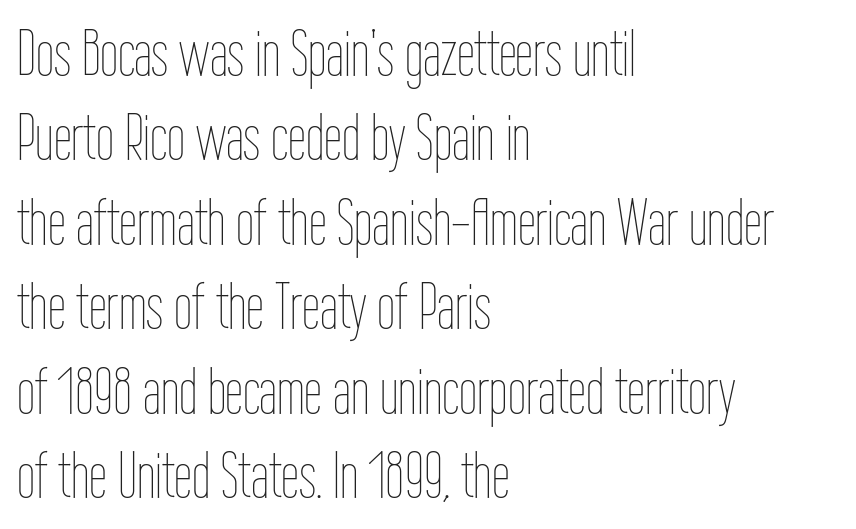
Q: Is the text bold? A: No.
Q: Is the text italic (slanted)? A: No, it is upright.
Q: Is the text underlined? A: No.
Q: How is the paragraph aligned? A: Left-aligned.
Q: Is the spacing between letters normal or unusually wide? A: Normal.
Q: Is the spacing between lines tight, normal or loose? A: Normal.
Q: Width (condensed, normal, or wide)? A: Condensed.
Q: Stroke contrast? A: Low.
Q: x-height? A: Medium.
Q: Monospaced? A: No.
